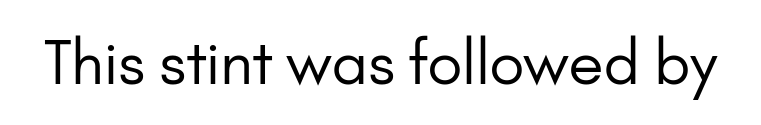
This sample uses a sans-serif face. No extra tracking has been applied to these lines. The typeface has the unassuming heft of standard copy or less. Do the characters align in a grid? No, the font is proportional. Does the lettering tilt? It doesn't — this is upright.
